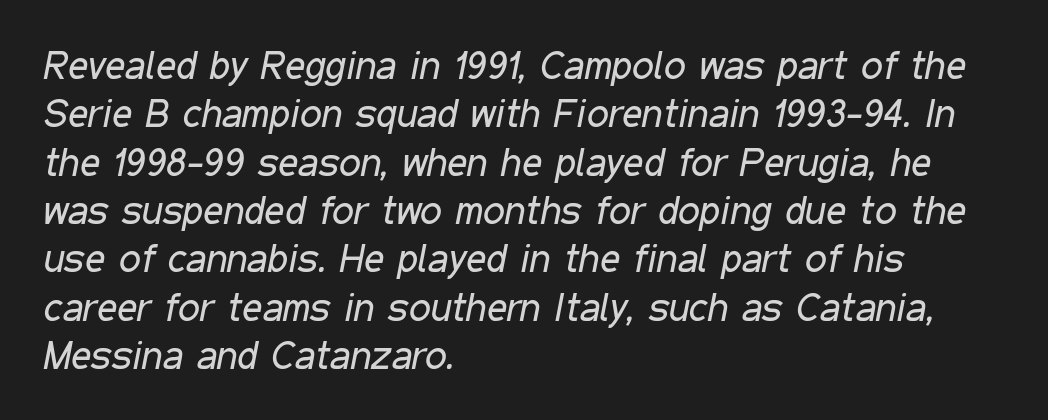
{"italic": "yes", "lean": "right", "slant_degrees": 11, "bold": "no", "weight": "regular", "width": "condensed", "stroke_contrast": "low", "x_height": "medium", "monospaced": "no", "underline": "no", "align": "left", "line_spacing_ratio": 1.24, "letter_spacing": "normal", "letter_spacing_em": 0.0, "glyph_px": 39}
